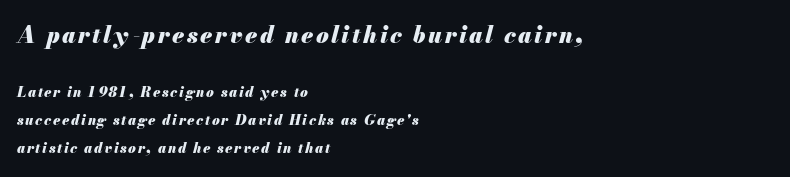
Does the lettering tilt? It does — this is italic. Whoever set this chose breathing room over compactness in the vertical rhythm. Notice how thick the strokes are: this is what a full bold looks like. The strip under each line holds only bare page. Caption: multi-line text, flush left, ragged right.
